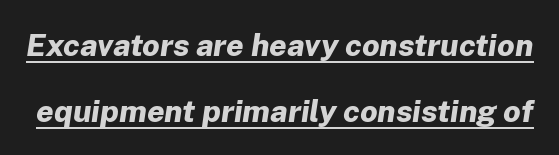
Spacing verdict: proportional, widths tailored to each character. Heavy, bold letterforms. You could fit nearly another row in the gap between these rows. What stands out about the letter spacing? Nothing — it is the standard amount.
